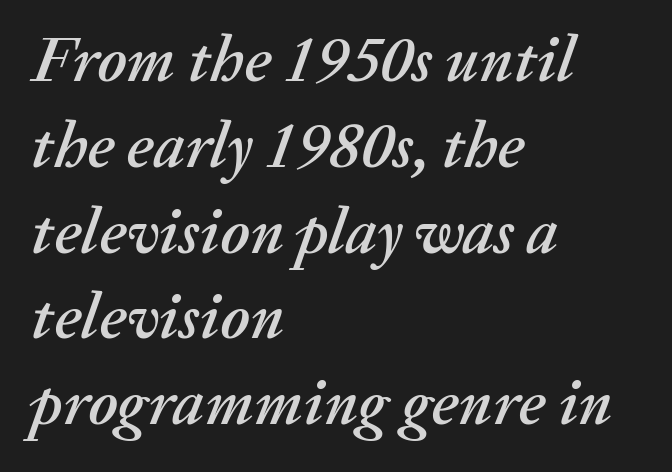
{"italic": "yes", "lean": "right", "slant_degrees": 20, "width": "normal", "stroke_contrast": "medium", "x_height": "medium", "monospaced": "no", "underline": "no", "align": "left", "line_spacing": "normal", "line_spacing_ratio": 1.32, "letter_spacing": "normal", "letter_spacing_em": 0.0, "glyph_px": 65}
